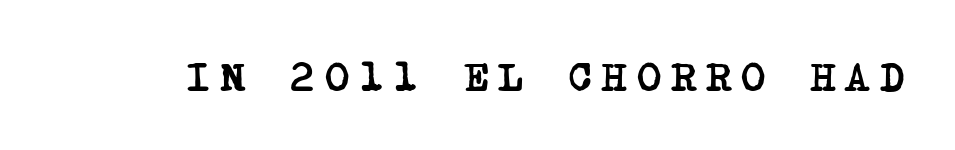
Q: Is the text bold? A: Yes.
Q: Is the typeface a serif or a sans-serif typeface? A: Serif.
Q: Is the text underlined? A: No.
Q: Is the spacing between letters normal or unusually wide? A: Unusually wide.
Q: Width (condensed, normal, or wide)? A: Condensed.
Q: Stroke contrast? A: Low.
Q: x-height? A: Large.
